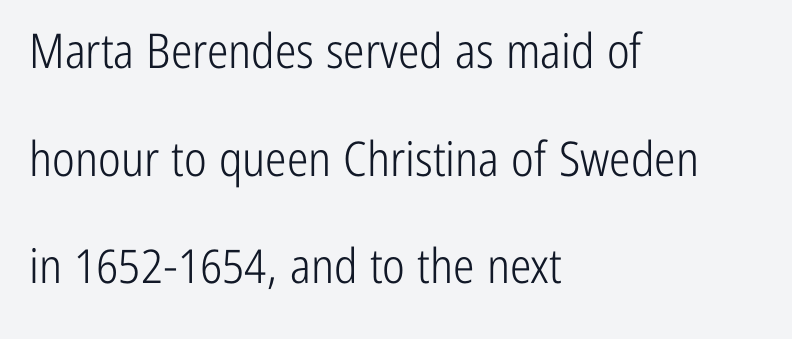
Q: Is the text bold? A: No.
Q: Is the text italic (slanted)? A: No, it is upright.
Q: Is the typeface a serif or a sans-serif typeface? A: Sans-serif.
Q: Is the text underlined? A: No.
Q: How is the paragraph aligned? A: Left-aligned.
Q: Is the spacing between letters normal or unusually wide? A: Normal.
Q: Is the spacing between lines tight, normal or loose? A: Loose.
Q: Width (condensed, normal, or wide)? A: Condensed.
Q: Stroke contrast? A: Low.
Q: x-height? A: Medium.
Q: Monospaced? A: No.
